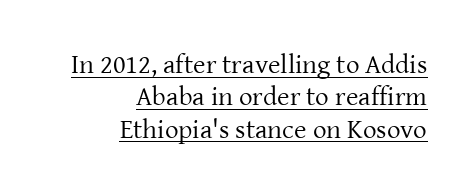
{"italic": "no", "bold": "no", "underline": "yes", "align": "right", "line_spacing_ratio": 1.2, "letter_spacing": "normal", "letter_spacing_em": 0.0, "glyph_px": 27}
